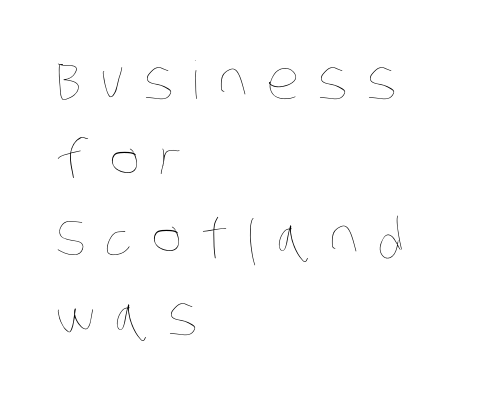
Looks like regular typesetting: each glyph gets only the width it needs. The type is letterspaced generously, with wide tracking. Leading: standard. Each row of text sits above clean, open space. Teacher's note: observe the even left margin — that is flush-left alignment. Stroke thickness stays within the range of a standard reading face or lighter.
